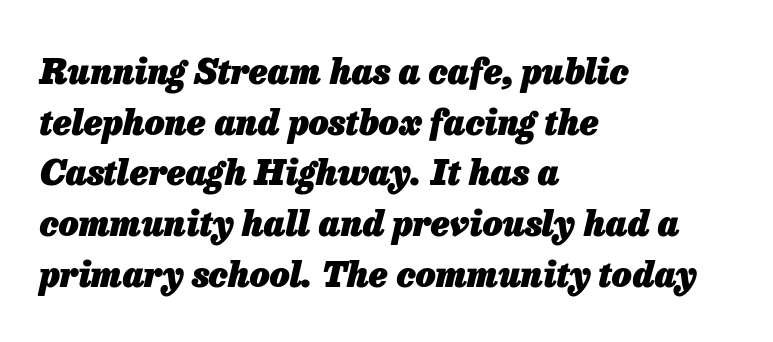
The image shows 35 px heavy type, italic (leaning right); set left-aligned, normal line spacing (1.45x), normal letter spacing, not underlined; low stroke contrast and a medium x-height.
